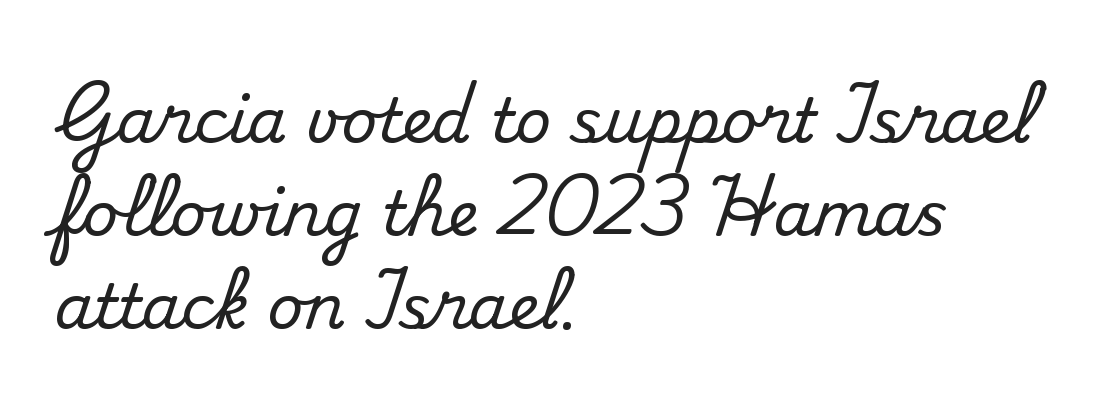
Q: Is the text italic (slanted)? A: Yes.
Q: Is the typeface a serif or a sans-serif typeface? A: Serif.
Q: Is the text underlined? A: No.
Q: How is the paragraph aligned? A: Left-aligned.
Q: Is the spacing between letters normal or unusually wide? A: Normal.
Q: Is the spacing between lines tight, normal or loose? A: Normal.
Q: Width (condensed, normal, or wide)? A: Normal.
Q: Stroke contrast? A: Medium.
Q: x-height? A: Small.
Q: Monospaced? A: No.
